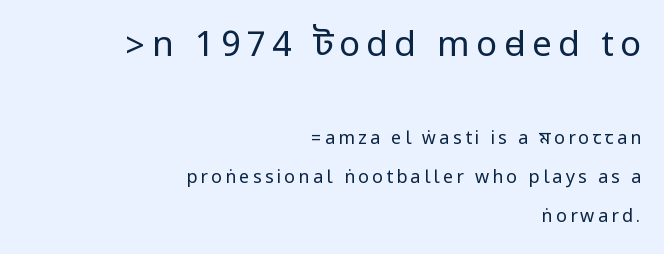
The image shows 35 px regular-weight, condensed sans-serif type, upright; set right-aligned, loose line spacing (2.17x), not underlined; the first (top) block is 1.94x larger; low stroke contrast.
